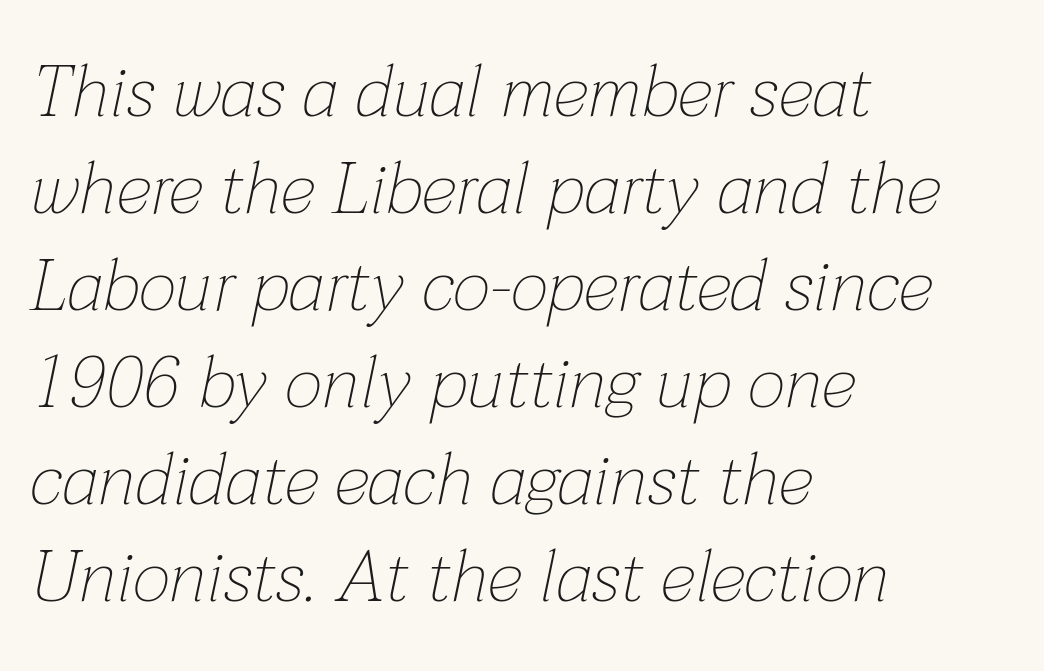
Q: Is the text bold? A: No.
Q: Is the text italic (slanted)? A: Yes, it leans right by about 12 degrees.
Q: Is the text underlined? A: No.
Q: How is the paragraph aligned? A: Left-aligned.
Q: Is the spacing between letters normal or unusually wide? A: Normal.
Q: Is the spacing between lines tight, normal or loose? A: Normal.
Q: Width (condensed, normal, or wide)? A: Normal.
Q: Stroke contrast? A: Low.
Q: x-height? A: Medium.
Q: Monospaced? A: No.
